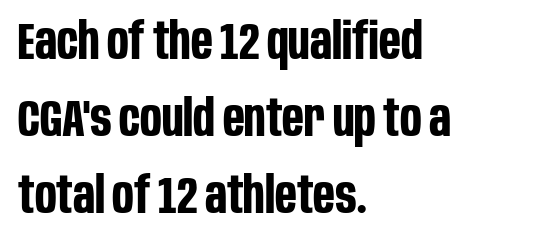
Type without underlining. Honestly, the row spacing looks completely unremarkable. Standard letterfit; no display-style spreading of the glyphs. Nope, no serifs anywhere on these letters.
